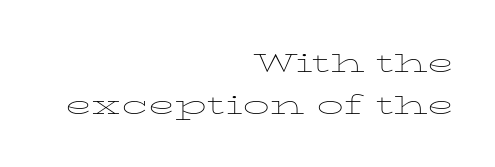
The image shows 27 px text type, upright; set right-aligned, normal line spacing (1.54x), normal letter spacing, not underlined.
